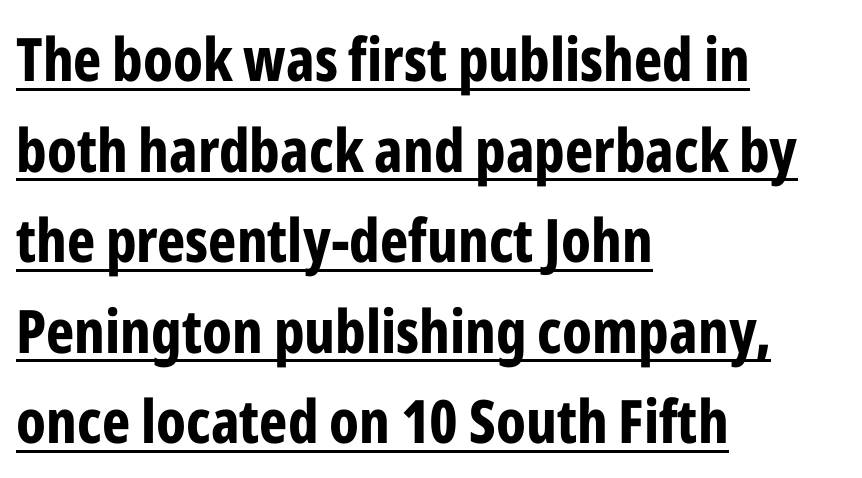
Q: Is the text bold? A: Yes.
Q: Is the text italic (slanted)? A: No, it is upright.
Q: Is the typeface a serif or a sans-serif typeface? A: Sans-serif.
Q: Is the text underlined? A: Yes.
Q: How is the paragraph aligned? A: Left-aligned.
Q: Is the spacing between letters normal or unusually wide? A: Normal.
Q: Is the spacing between lines tight, normal or loose? A: Normal.
Q: Width (condensed, normal, or wide)? A: Condensed.
Q: Stroke contrast? A: Low.
Q: x-height? A: Medium.
Q: Monospaced? A: No.
